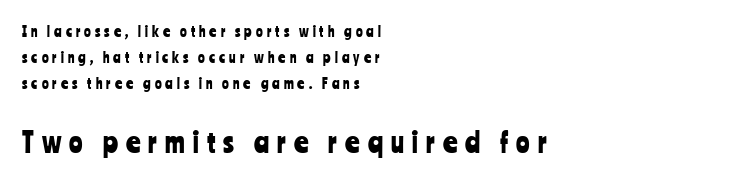
{"serif": "no", "italic": "no", "width": "condensed", "stroke_contrast": "low", "x_height": "medium", "monospaced": "no", "underline": "no", "align": "left", "line_spacing_ratio": 1.87, "letter_spacing": "wide", "letter_spacing_em": 0.29, "larger_block": "second", "size_ratio": 2.0, "glyph_px": 28}
